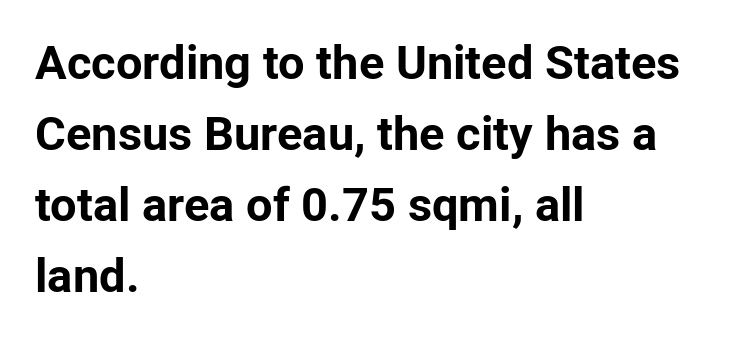
{"serif": "no", "italic": "no", "bold": "yes", "weight": "bold", "width": "normal", "stroke_contrast": "low", "x_height": "medium", "monospaced": "no", "underline": "no", "align": "left", "line_spacing": "normal", "line_spacing_ratio": 1.51, "letter_spacing": "normal", "letter_spacing_em": 0.0, "glyph_px": 47}
